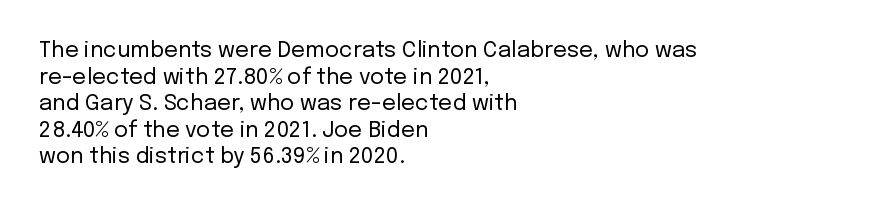
Q: Is the text bold? A: No.
Q: Is the text italic (slanted)? A: No, it is upright.
Q: Is the text underlined? A: No.
Q: How is the paragraph aligned? A: Left-aligned.
Q: Is the spacing between letters normal or unusually wide? A: Normal.
